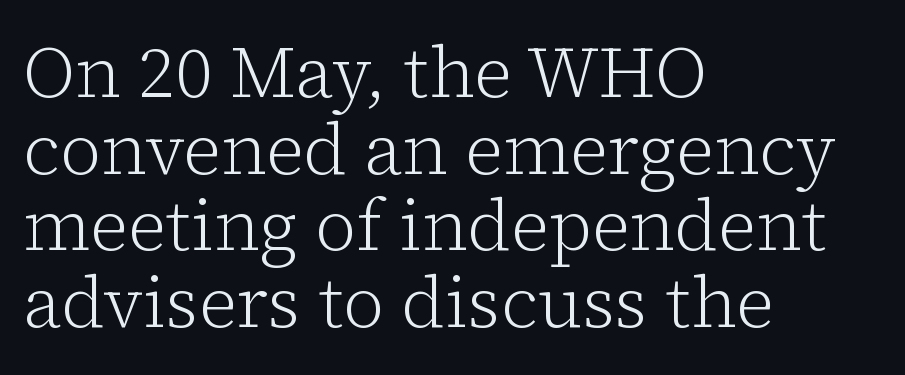
The image shows 71 px light serif type, upright; set left-aligned, tight line spacing (1.08x), normal letter spacing, not underlined; low stroke contrast and a medium x-height.
